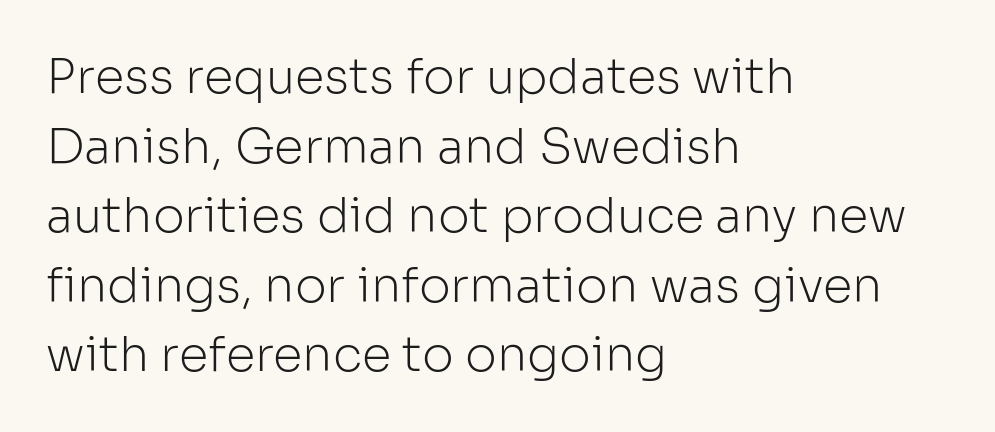
Q: Is the text bold? A: No.
Q: Is the text italic (slanted)? A: No, it is upright.
Q: Is the typeface a serif or a sans-serif typeface? A: Sans-serif.
Q: Is the text underlined? A: No.
Q: How is the paragraph aligned? A: Left-aligned.
Q: Is the spacing between letters normal or unusually wide? A: Normal.
Q: Is the spacing between lines tight, normal or loose? A: Normal.
Q: Width (condensed, normal, or wide)? A: Normal.
Q: Stroke contrast? A: Low.
Q: x-height? A: Medium.
Q: Monospaced? A: No.
